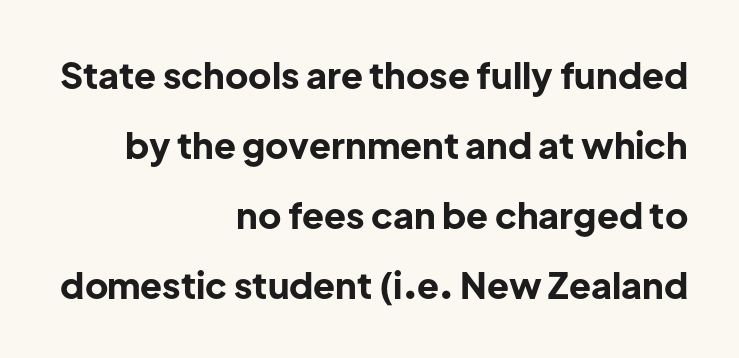
Q: Is the text bold? A: Yes.
Q: Is the text italic (slanted)? A: No, it is upright.
Q: Is the typeface a serif or a sans-serif typeface? A: Sans-serif.
Q: Is the text underlined? A: No.
Q: How is the paragraph aligned? A: Right-aligned.
Q: Is the spacing between letters normal or unusually wide? A: Normal.
Q: Is the spacing between lines tight, normal or loose? A: Loose.
Q: Width (condensed, normal, or wide)? A: Normal.
Q: Stroke contrast? A: Low.
Q: x-height? A: Medium.
Q: Monospaced? A: No.
